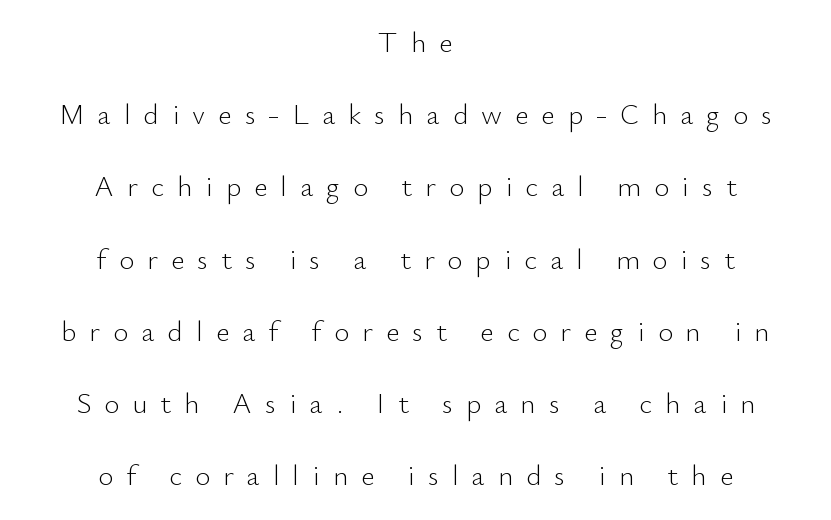
The image shows 29 px light sans-serif type, upright; set centered, loose line spacing (2.49x), unusually wide letter spacing (+0.45 em), not underlined; low stroke contrast and a small x-height.
